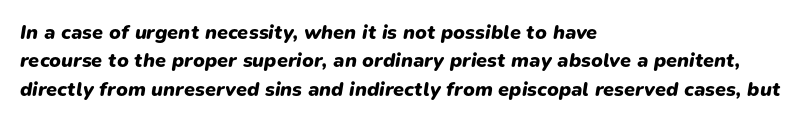
Teacher's note: observe the even left margin — that is flush-left alignment. Caption: standard tracking, unaltered. Rendered with sloped, italic letterforms. Quick note: underline off.
